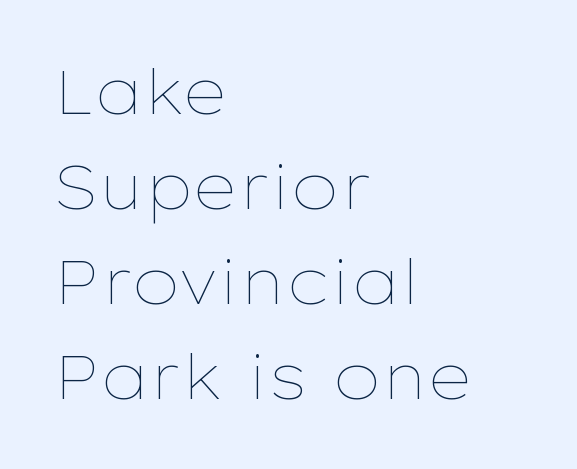
The image shows 61 px thin, wide type, upright; set left-aligned, normal line spacing (1.56x), normal letter spacing, not underlined; low stroke contrast and a medium x-height.
